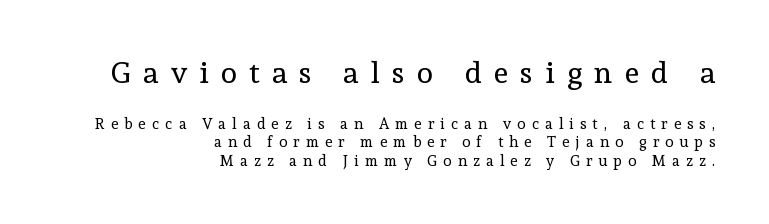
Style check: upright. Between these two stacked blocks, the higher one wins on size. The passage shown is typed in a proportional face where columns would drift. This sample uses expanded letter spacing, leaving extra air between glyphs.
